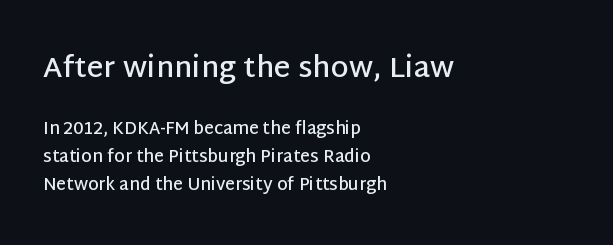
Q: Is the text bold? A: Semi-bold.
Q: Is the text italic (slanted)? A: No, it is upright.
Q: Is the typeface a serif or a sans-serif typeface? A: Sans-serif.
Q: Is the text underlined? A: No.
Q: How is the paragraph aligned? A: Left-aligned.
Q: Is the spacing between letters normal or unusually wide? A: Normal.
Q: Is the spacing between lines tight, normal or loose? A: Normal.
Q: Which block of text is set in a larger size, the first (top) or the second (bottom)? A: The first (top) one.
Q: Width (condensed, normal, or wide)? A: Normal.
Q: Stroke contrast? A: Low.
Q: x-height? A: Large.
Q: Monospaced? A: No.
